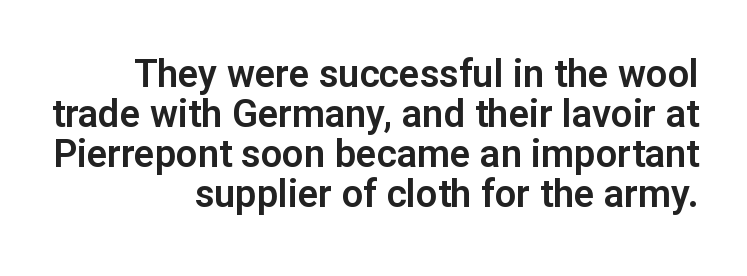
Q: Is the text italic (slanted)? A: No, it is upright.
Q: Is the typeface a serif or a sans-serif typeface? A: Sans-serif.
Q: Is the text underlined? A: No.
Q: How is the paragraph aligned? A: Right-aligned.
Q: Is the spacing between letters normal or unusually wide? A: Normal.
Q: Is the spacing between lines tight, normal or loose? A: Tight.
Q: Width (condensed, normal, or wide)? A: Normal.
Q: Stroke contrast? A: Low.
Q: x-height? A: Medium.
Q: Monospaced? A: No.
